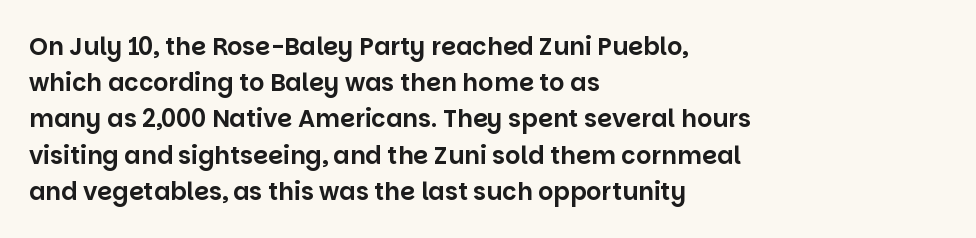
Leading: standard. Ascenders rise straight up at ninety degrees. Nobody drew a line under any word here. Here the glyphs are tracked normally, forming tight word shapes. All the whitespace from short lines collects on the right.
